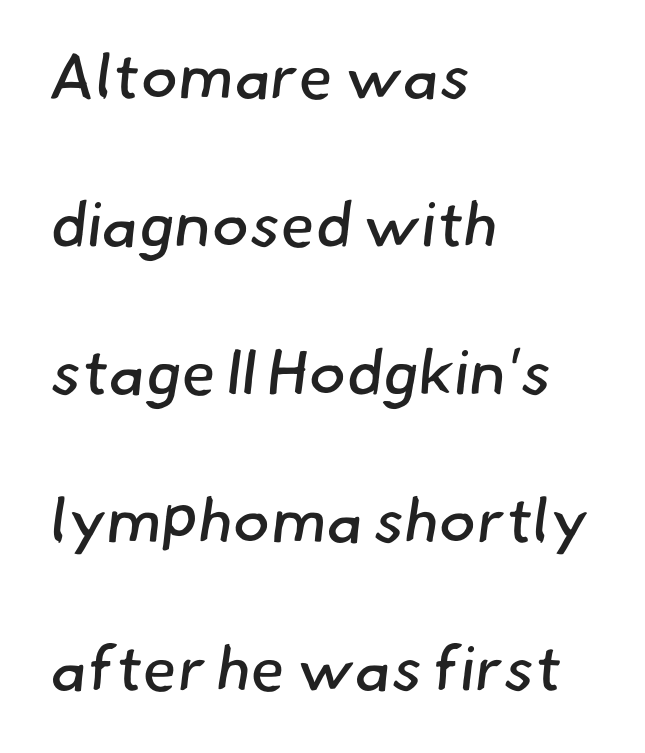
Every row of glyphs begins at an identical x-position on the left. A typesetter would label this face a sans. The rendering uses a large line-height, opening up the rows. Check the space under the baseline: it is left empty. The typesetting does not lean heavy: it is not bold.
